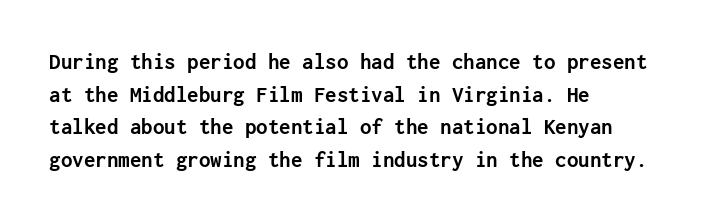
{"italic": "no", "bold": "yes", "underline": "no", "align": "left", "line_spacing": "normal", "line_spacing_ratio": 1.42, "letter_spacing": "normal", "letter_spacing_em": 0.0, "glyph_px": 23}
